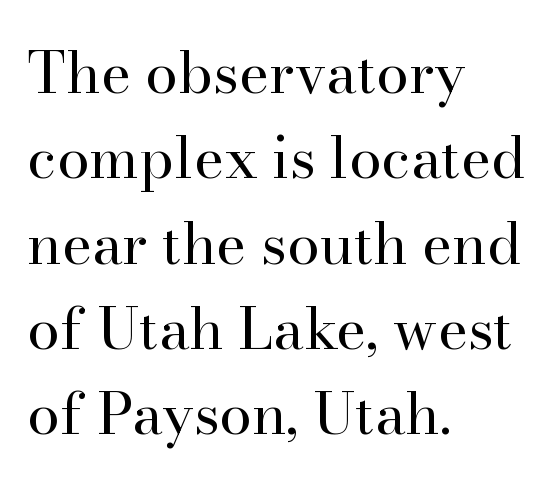
{"serif": "yes", "italic": "no", "bold": "no", "weight": "regular", "width": "normal", "stroke_contrast": "high", "x_height": "small", "monospaced": "no", "underline": "no", "align": "left", "line_spacing": "normal", "line_spacing_ratio": 1.47, "letter_spacing": "normal", "letter_spacing_em": 0.0, "glyph_px": 58}
